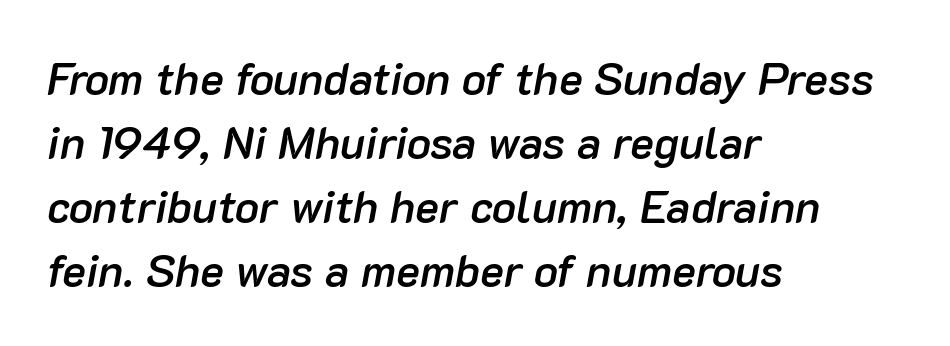
The image shows 45 px semibold type, italic (leaning right); set left-aligned, normal line spacing (1.42x), normal letter spacing, not underlined; low stroke contrast and a medium x-height.
